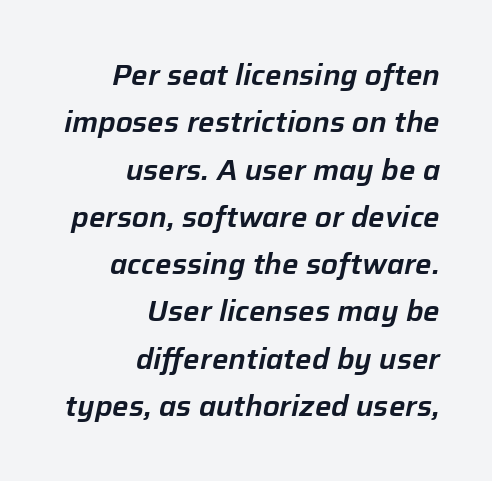
The space directly below the letters is spotless. Each letter keeps its own natural width here, so spacing adapts to shape. The tracking reads as untouched default to a designer's eye. Observe the lean: these are italic letterforms.
